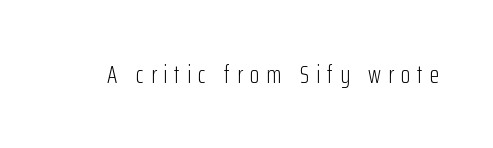
Q: Is the text bold? A: No.
Q: Is the text italic (slanted)? A: No, it is upright.
Q: Is the text underlined? A: No.
Q: Is the spacing between letters normal or unusually wide? A: Unusually wide.
